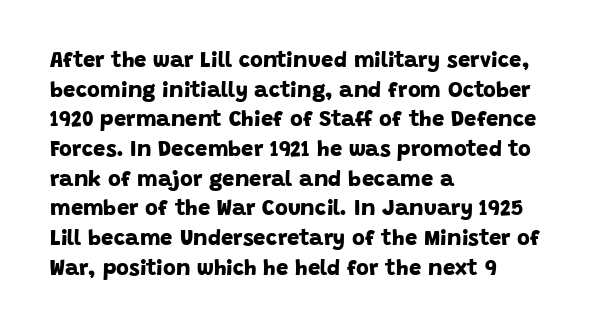
Q: Is the text bold? A: Yes.
Q: Is the text underlined? A: No.
Q: How is the paragraph aligned? A: Left-aligned.
Q: Is the spacing between letters normal or unusually wide? A: Normal.
Q: Is the spacing between lines tight, normal or loose? A: Normal.
